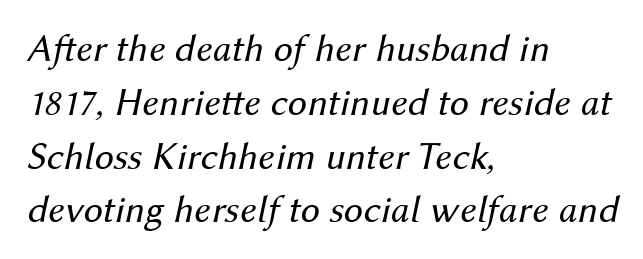
The weight would be labelled regular, book, light, or lighter still. Varying glyph widths throughout — classic text-font behaviour. The passage shown stacks its lines at a standard gap. Letters rest on an invisible, unmarked baseline.
